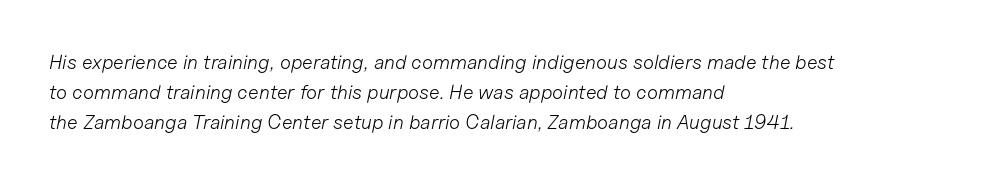
Q: Is the text bold? A: No.
Q: Is the text italic (slanted)? A: Yes, it leans right by about 11 degrees.
Q: Is the text underlined? A: No.
Q: How is the paragraph aligned? A: Left-aligned.
Q: Is the spacing between letters normal or unusually wide? A: Normal.
Q: Is the spacing between lines tight, normal or loose? A: Normal.
